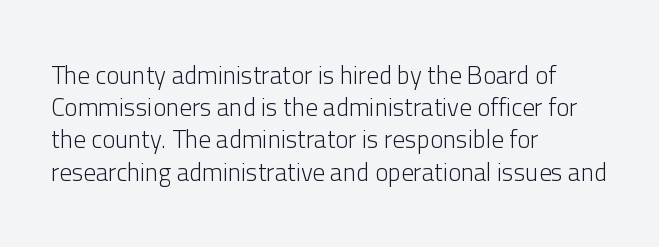
These lines keep a tight, regular rhythm from letter to letter. This sample is left-justified, so line endings fall wherever the words run out. The space between consecutive lines is moderate. Do the letters lean? They stand straight. The passage shown is not underscored anywhere. Stems and bowls with no extra thickness — not bold.
